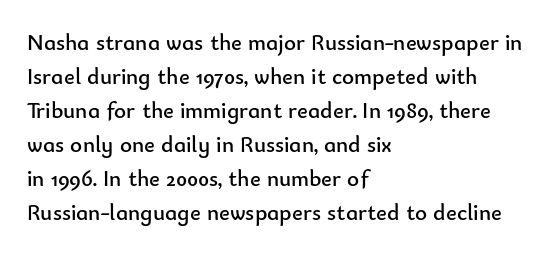
Q: Is the text bold? A: No.
Q: Is the text italic (slanted)? A: No, it is upright.
Q: Is the text underlined? A: No.
Q: How is the paragraph aligned? A: Left-aligned.
Q: Is the spacing between letters normal or unusually wide? A: Normal.
Q: Is the spacing between lines tight, normal or loose? A: Normal.
